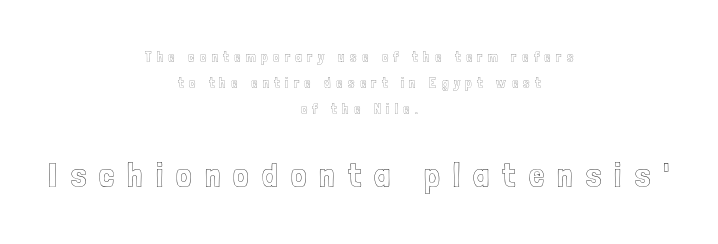
Reading top to bottom, the characters get bigger at the block break. The face used here is rendered with a markedly widened letterfit. Nope, not italic — everything's standing straight. Nobody drew a line under any word here. Each line is balanced around a shared central axis.
